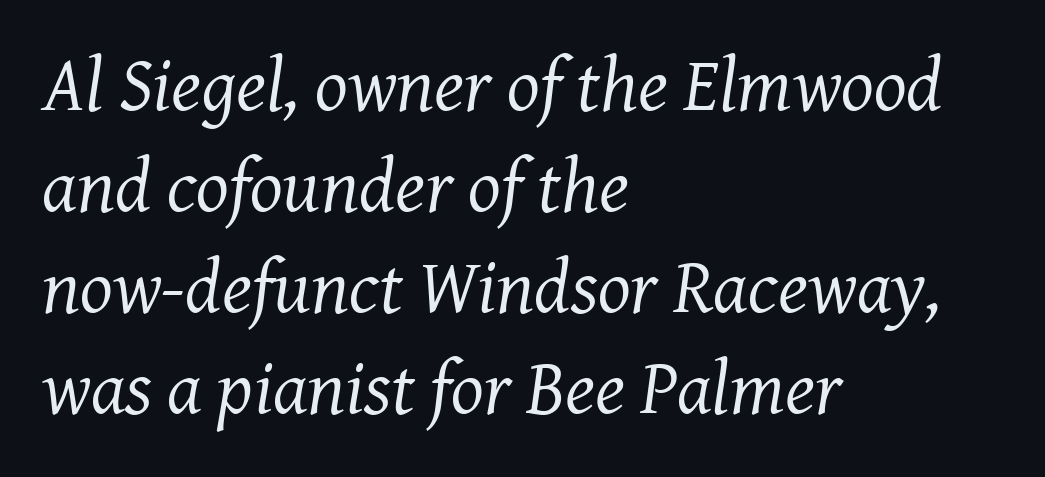
{"serif": "yes", "italic": "yes", "lean": "right", "slant_degrees": 8, "bold": "no", "weight": "regular", "width": "normal", "stroke_contrast": "medium", "x_height": "medium", "monospaced": "no", "underline": "no", "align": "left", "line_spacing": "normal", "line_spacing_ratio": 1.31, "letter_spacing": "normal", "letter_spacing_em": 0.0, "glyph_px": 77}
